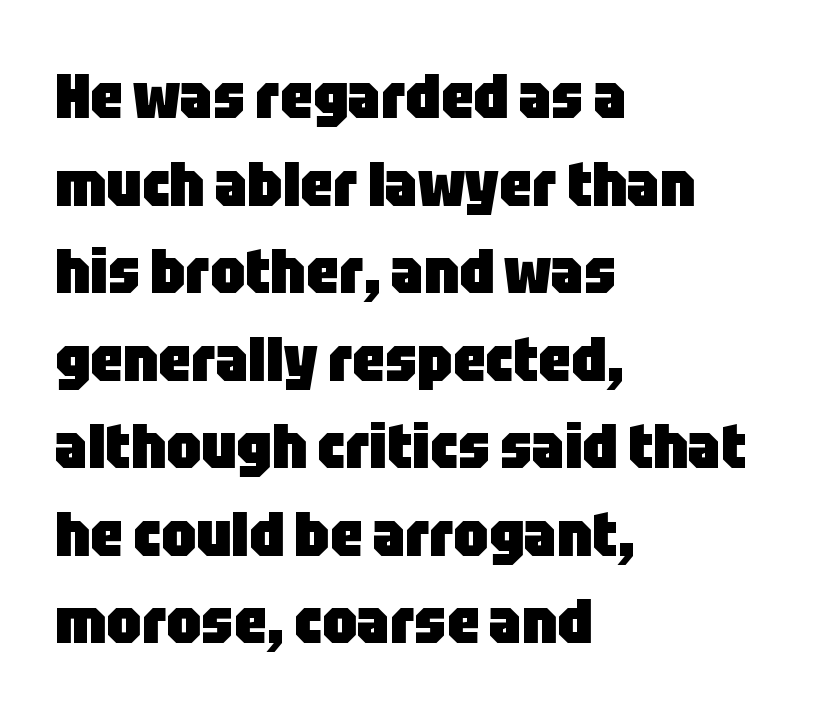
{"serif": "no", "italic": "no", "bold": "yes", "weight": "heavy", "width": "condensed", "stroke_contrast": "low", "x_height": "large", "monospaced": "no", "underline": "no", "align": "left", "line_spacing": "normal", "line_spacing_ratio": 1.39, "letter_spacing": "normal", "letter_spacing_em": 0.0, "glyph_px": 63}
